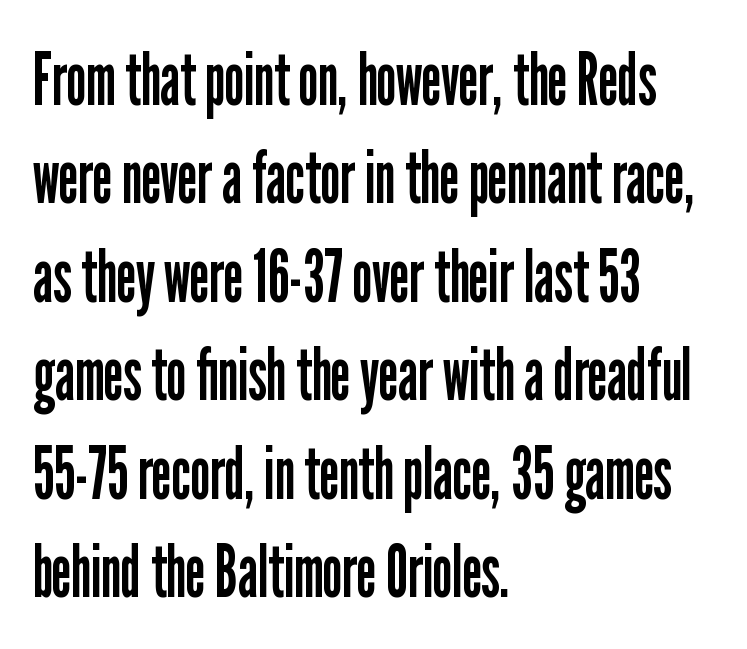
Think standard paragraph weight, or any step lighter than that. Bare-footed words on every line. This rendering employs a face without finishing strokes, i.e., a sans-serif. The passage shown is typed in a proportional face where columns would drift. Reading down the block, your eye returns to a fixed left position each line. If you drew a line through each stem, it would be perfectly vertical.
